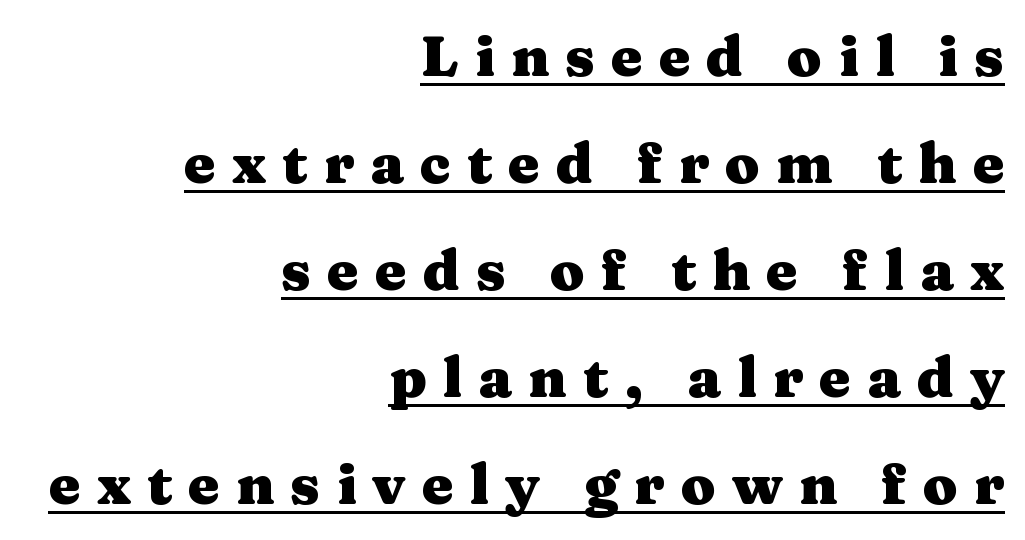
{"serif": "yes", "italic": "no", "bold": "yes", "weight": "heavy", "width": "wide", "stroke_contrast": "medium", "x_height": "medium", "monospaced": "no", "underline": "yes", "align": "right", "line_spacing": "loose", "line_spacing_ratio": 1.91, "letter_spacing": "wide", "letter_spacing_em": 0.29, "glyph_px": 56}
